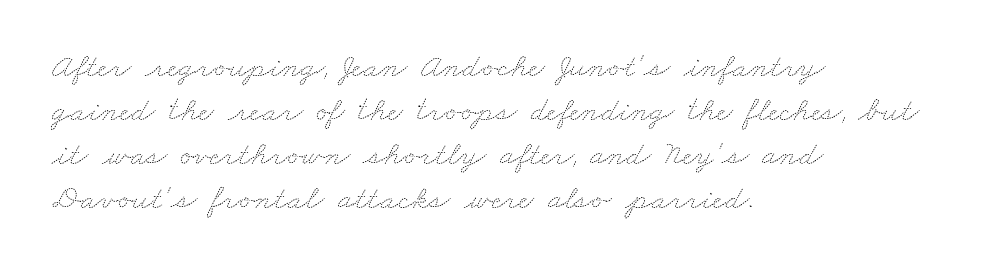
Q: Is the text bold? A: No.
Q: Is the text underlined? A: No.
Q: How is the paragraph aligned? A: Left-aligned.
Q: Is the spacing between letters normal or unusually wide? A: Normal.
Q: Is the spacing between lines tight, normal or loose? A: Normal.
Q: Width (condensed, normal, or wide)? A: Wide.
Q: Stroke contrast? A: Medium.
Q: x-height? A: Small.
Q: Monospaced? A: No.
